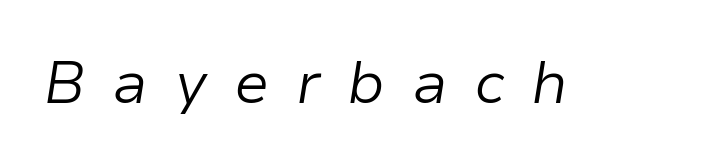
Q: Is the text bold? A: No.
Q: Is the text italic (slanted)? A: Yes, it leans right by about 9 degrees.
Q: Is the text underlined? A: No.
Q: Is the spacing between letters normal or unusually wide? A: Unusually wide.
Q: Width (condensed, normal, or wide)? A: Normal.
Q: Stroke contrast? A: Low.
Q: x-height? A: Medium.
Q: Monospaced? A: No.
